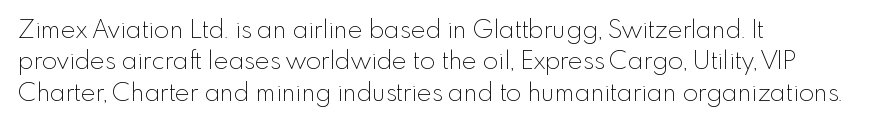
Q: Is the text bold? A: No.
Q: Is the text italic (slanted)? A: No, it is upright.
Q: Is the text underlined? A: No.
Q: How is the paragraph aligned? A: Left-aligned.
Q: Is the spacing between letters normal or unusually wide? A: Normal.
Q: Is the spacing between lines tight, normal or loose? A: Normal.
